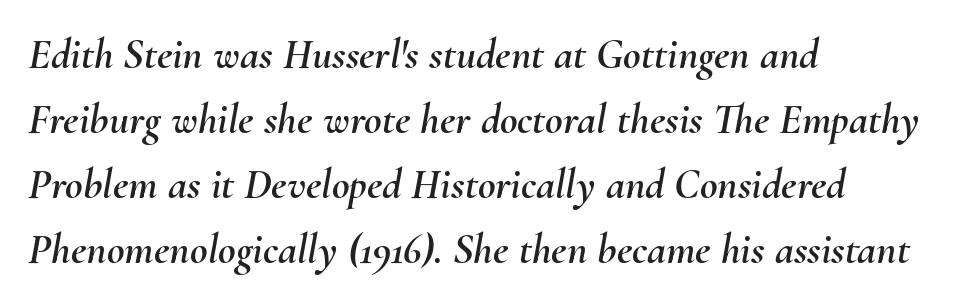
Q: Is the text italic (slanted)? A: Yes, it leans right by about 10 degrees.
Q: Is the text underlined? A: No.
Q: How is the paragraph aligned? A: Left-aligned.
Q: Is the spacing between letters normal or unusually wide? A: Normal.
Q: Is the spacing between lines tight, normal or loose? A: Normal.
Q: Width (condensed, normal, or wide)? A: Normal.
Q: Stroke contrast? A: Medium.
Q: x-height? A: Small.
Q: Monospaced? A: No.
